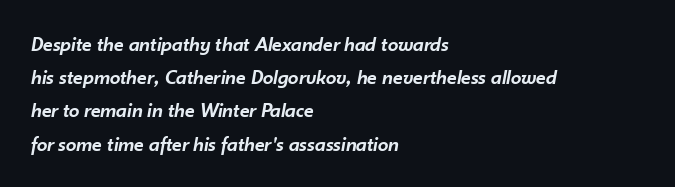
Q: Is the text bold? A: Semi-bold.
Q: Is the text italic (slanted)? A: Yes, it leans right by about 10 degrees.
Q: Is the text underlined? A: No.
Q: How is the paragraph aligned? A: Left-aligned.
Q: Is the spacing between letters normal or unusually wide? A: Normal.
Q: Is the spacing between lines tight, normal or loose? A: Normal.
